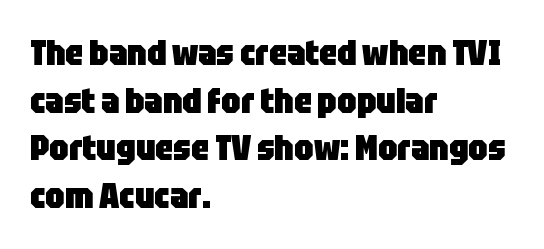
The image shows 35 px heavy, condensed sans-serif type, upright; set left-aligned, normal line spacing (1.36x), normal letter spacing, not underlined; low stroke contrast and a large x-height.
